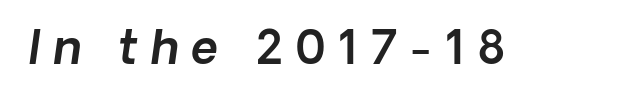
Q: Is the text italic (slanted)? A: Yes, it leans right by about 8 degrees.
Q: Is the text underlined? A: No.
Q: Is the spacing between letters normal or unusually wide? A: Unusually wide.
Q: Width (condensed, normal, or wide)? A: Normal.
Q: x-height? A: Medium.
Q: Monospaced? A: No.
